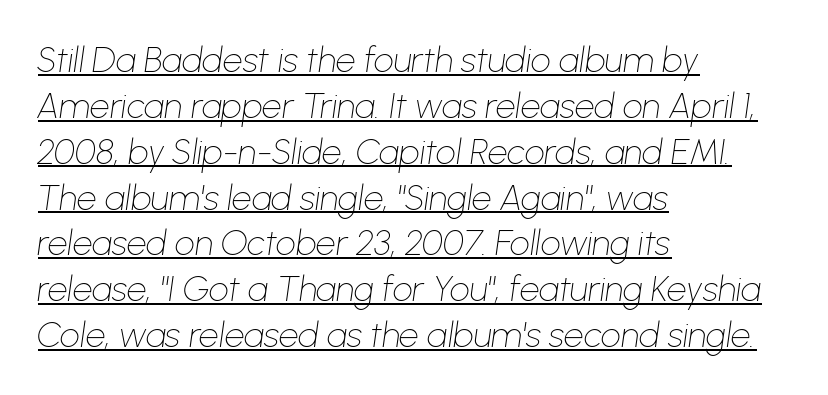
The image shows 35 px thin type, italic (leaning right); set left-aligned, normal line spacing (1.31x), normal letter spacing, underlined; low stroke contrast and a medium x-height.
